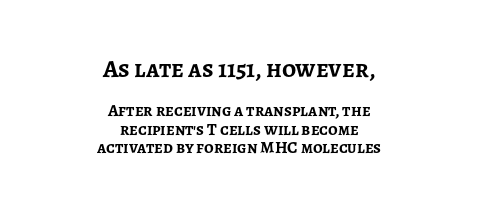
{"italic": "no", "bold": "yes", "underline": "no", "align": "center", "line_spacing": "tight", "line_spacing_ratio": 1.09, "letter_spacing": "normal", "letter_spacing_em": 0.0, "larger_block": "first", "size_ratio": 1.47, "glyph_px": 25}
